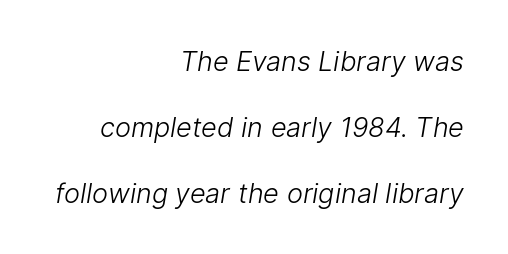
{"bold": "no", "underline": "no", "align": "right", "line_spacing": "loose", "line_spacing_ratio": 2.44, "letter_spacing": "normal", "letter_spacing_em": 0.0, "glyph_px": 27}
